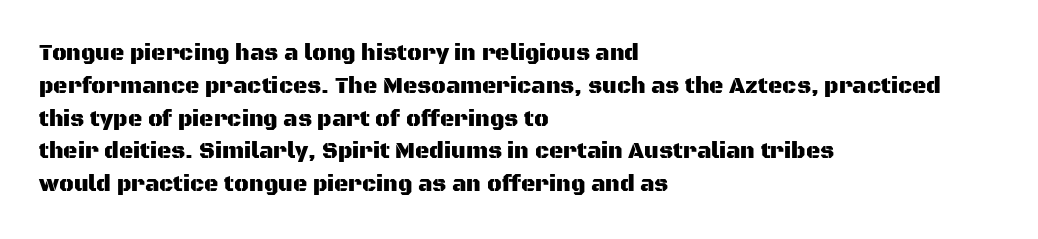
{"italic": "no", "underline": "no", "align": "left", "line_spacing": "normal", "line_spacing_ratio": 1.49, "letter_spacing": "normal", "letter_spacing_em": 0.0, "glyph_px": 22}
